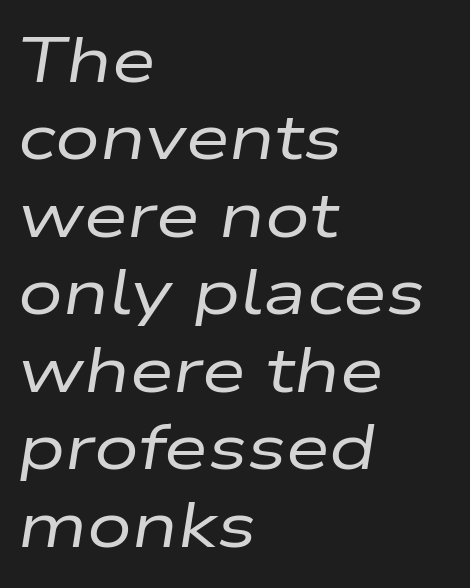
The image shows 63 px regular-weight, wide type, italic (leaning right); set left-aligned, line spacing 1.23x, normal letter spacing, not underlined; low stroke contrast and a medium x-height.
